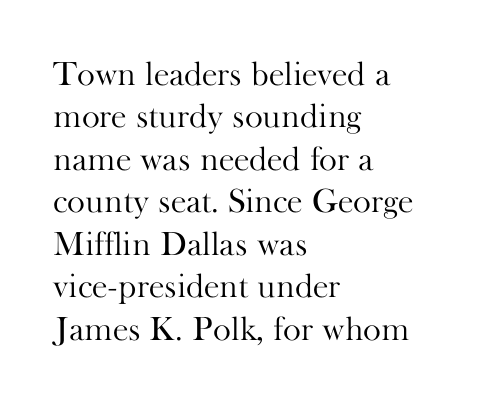
Q: Is the text bold? A: No.
Q: Is the text italic (slanted)? A: No, it is upright.
Q: Is the typeface a serif or a sans-serif typeface? A: Serif.
Q: Is the text underlined? A: No.
Q: How is the paragraph aligned? A: Left-aligned.
Q: Is the spacing between letters normal or unusually wide? A: Normal.
Q: Is the spacing between lines tight, normal or loose? A: Normal.
Q: Width (condensed, normal, or wide)? A: Normal.
Q: Stroke contrast? A: High.
Q: x-height? A: Small.
Q: Monospaced? A: No.
